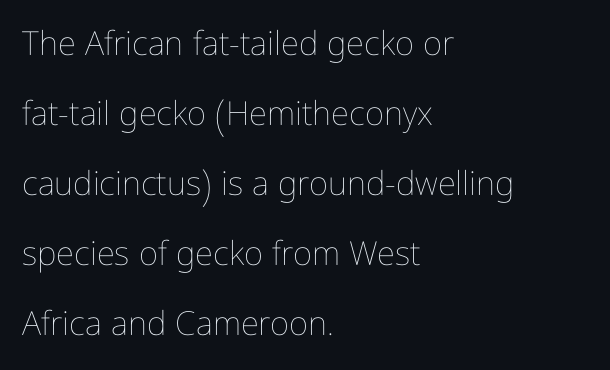
Words appear dense and cohesive because spacing is normal. Rendered with straight, roman letterforms. These lines are rendered in a variable-pitch font. A typesetter would call this leading open, well beyond the default.
